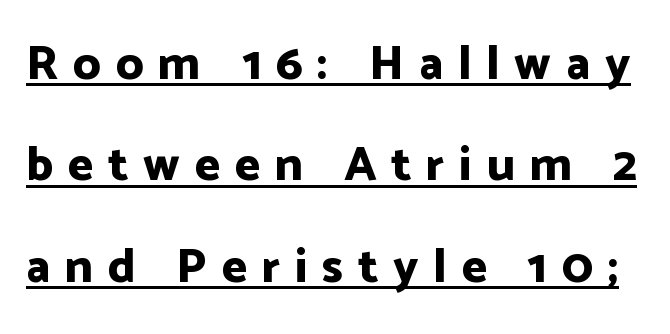
Q: Is the text bold? A: Yes.
Q: Is the text italic (slanted)? A: No, it is upright.
Q: Is the typeface a serif or a sans-serif typeface? A: Sans-serif.
Q: Is the text underlined? A: Yes.
Q: Is the spacing between letters normal or unusually wide? A: Unusually wide.
Q: Is the spacing between lines tight, normal or loose? A: Loose.
Q: Width (condensed, normal, or wide)? A: Normal.
Q: Stroke contrast? A: Low.
Q: x-height? A: Medium.
Q: Monospaced? A: No.
